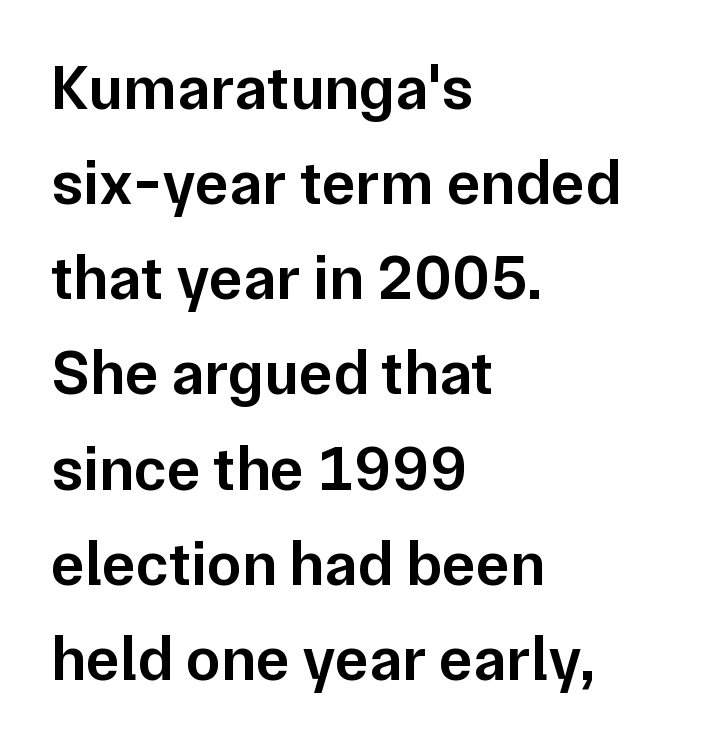
{"serif": "no", "italic": "no", "bold": "semi", "weight": "semibold", "width": "normal", "stroke_contrast": "low", "x_height": "medium", "monospaced": "no", "underline": "no", "align": "left", "line_spacing": "normal", "line_spacing_ratio": 1.51, "letter_spacing": "normal", "letter_spacing_em": 0.0, "glyph_px": 63}
